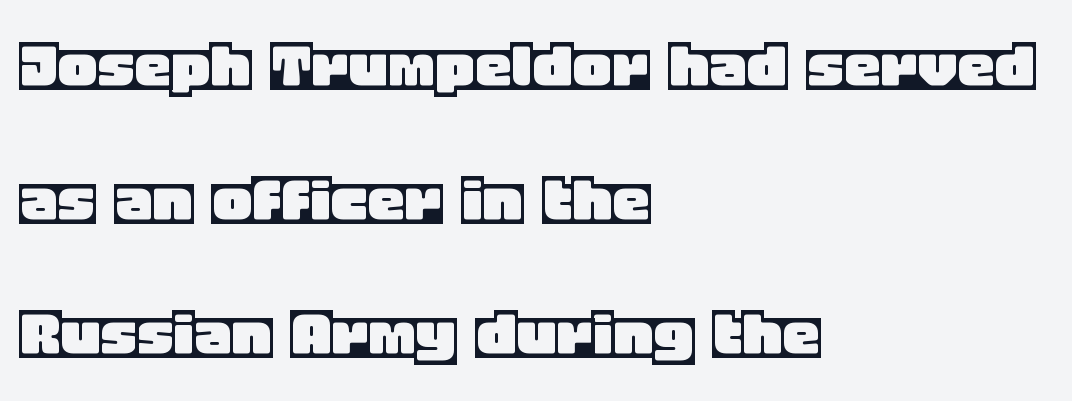
Q: Is the text italic (slanted)? A: No, it is upright.
Q: Is the text underlined? A: No.
Q: How is the paragraph aligned? A: Left-aligned.
Q: Is the spacing between letters normal or unusually wide? A: Normal.
Q: Width (condensed, normal, or wide)? A: Normal.
Q: x-height? A: Large.
Q: Monospaced? A: No.
